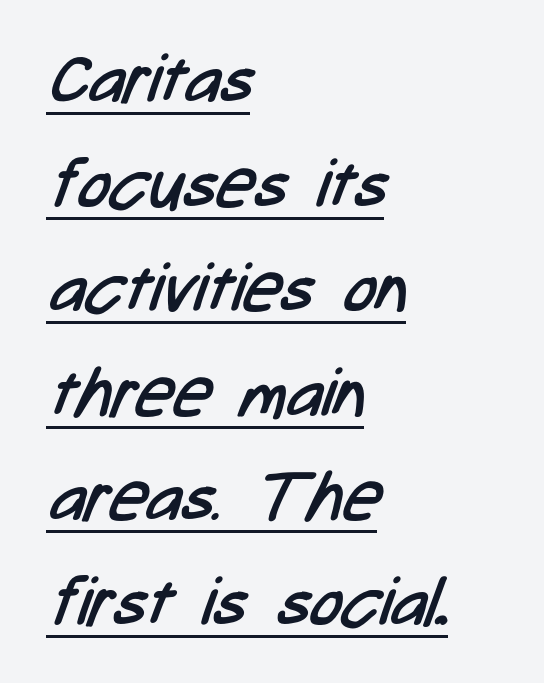
{"serif": "no", "bold": "no", "weight": "regular", "width": "condensed", "stroke_contrast": "low", "x_height": "medium", "monospaced": "no", "underline": "yes", "align": "left", "line_spacing": "normal", "line_spacing_ratio": 1.56, "letter_spacing": "normal", "letter_spacing_em": 0.0, "glyph_px": 67}
